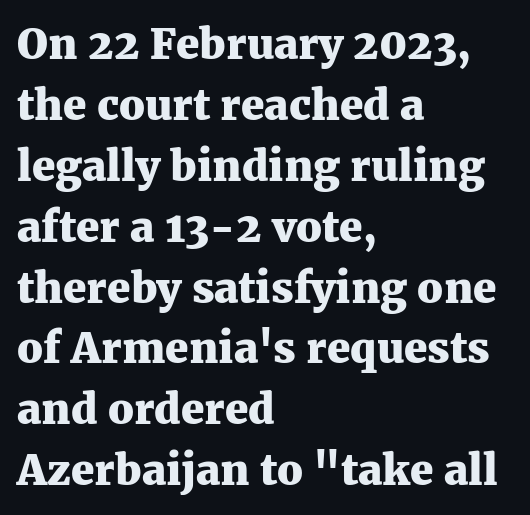
{"serif": "yes", "italic": "no", "bold": "yes", "weight": "heavy", "width": "normal", "stroke_contrast": "medium", "x_height": "medium", "monospaced": "no", "underline": "no", "align": "left", "line_spacing": "normal", "line_spacing_ratio": 1.45, "letter_spacing": "normal", "letter_spacing_em": 0.0, "glyph_px": 42}
